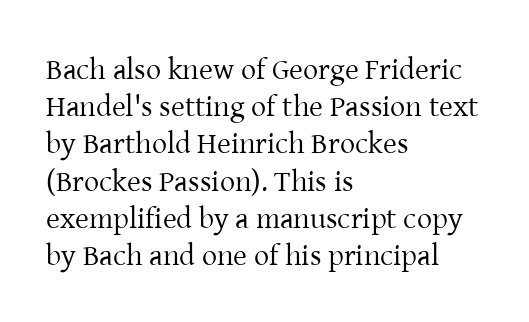
This is the regular roman posture of the typeface. Bare-footed words on every line. A quiet, ordinary-to-light weight characterises the typeface. Standard letterfit; no display-style spreading of the glyphs. These lines are composed in type with serifs.
